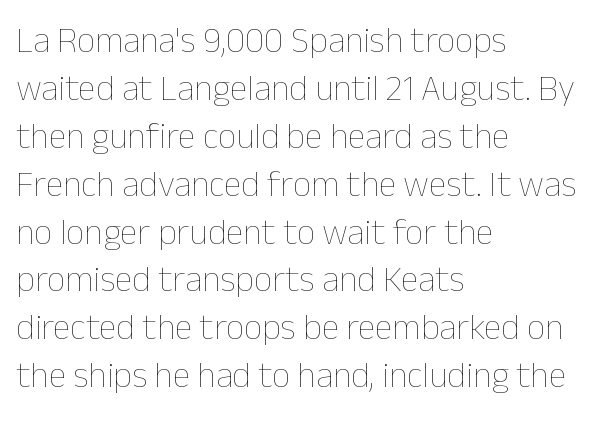
Q: Is the text bold? A: No.
Q: Is the text italic (slanted)? A: No, it is upright.
Q: Is the text underlined? A: No.
Q: How is the paragraph aligned? A: Left-aligned.
Q: Is the spacing between letters normal or unusually wide? A: Normal.
Q: Is the spacing between lines tight, normal or loose? A: Normal.
Q: Width (condensed, normal, or wide)? A: Normal.
Q: Stroke contrast? A: Low.
Q: x-height? A: Medium.
Q: Monospaced? A: No.
